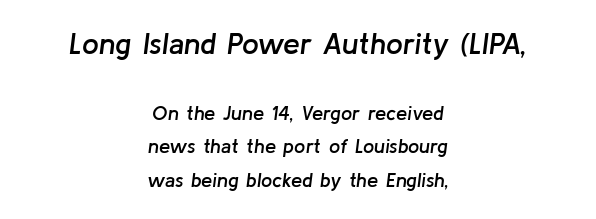
Which chunk is bigger? The first one — the top block dwarfs the bottom. A bare baseline throughout the passage. Nothing unusual about the tracking: characters are spaced as the font intends. The typography opts for an oblique posture over an upright one.
